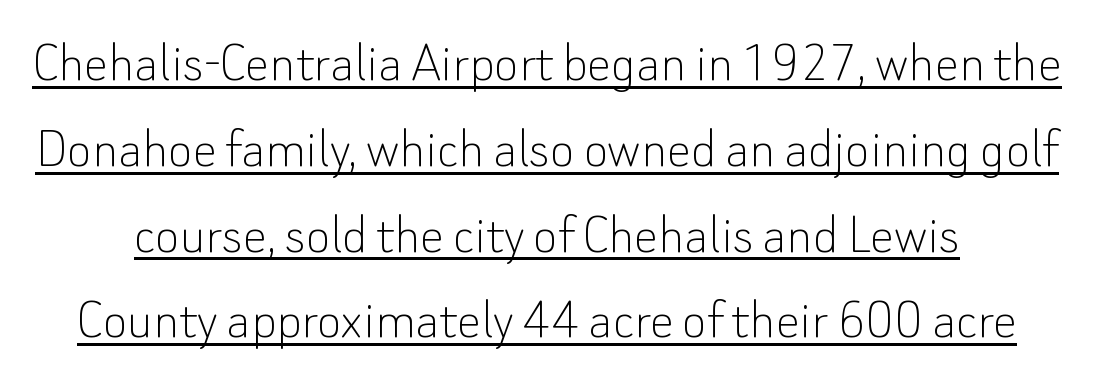
Q: Is the text bold? A: No.
Q: Is the text italic (slanted)? A: No, it is upright.
Q: Is the typeface a serif or a sans-serif typeface? A: Sans-serif.
Q: Is the text underlined? A: Yes.
Q: Is the spacing between letters normal or unusually wide? A: Normal.
Q: Is the spacing between lines tight, normal or loose? A: Normal.
Q: Width (condensed, normal, or wide)? A: Normal.
Q: Stroke contrast? A: Low.
Q: x-height? A: Small.
Q: Monospaced? A: No.
